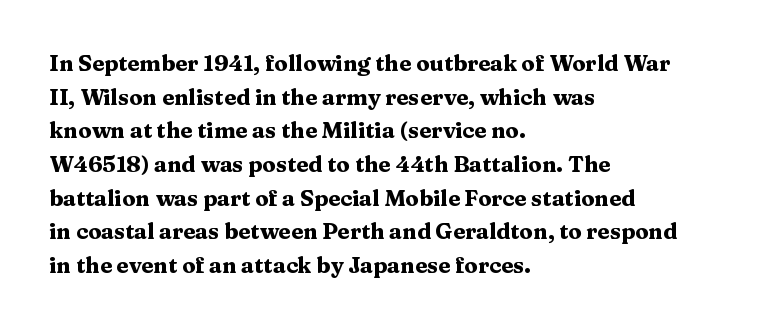
The image shows 22 px bold type, upright; set left-aligned, normal line spacing (1.53x), normal letter spacing, not underlined.
